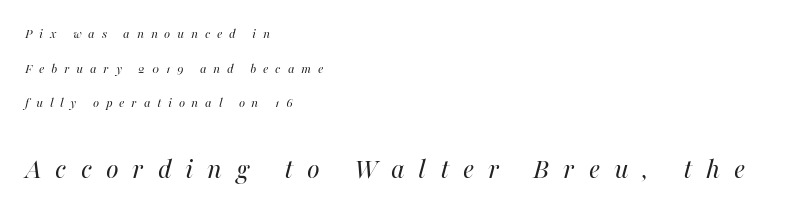
The image shows 29 px regular-weight type, italic (leaning right); set left-aligned, loose line spacing (2.47x), unusually wide letter spacing (+0.48 em), not underlined; the second (bottom) block is 2.07x larger; high stroke contrast and a medium x-height.
